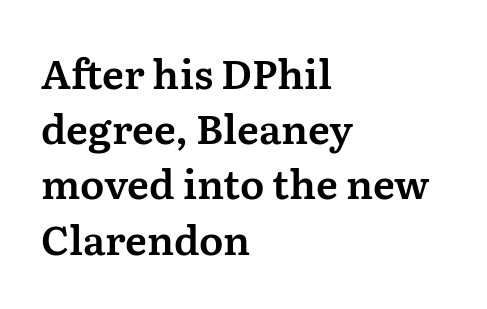
{"serif": "yes", "italic": "no", "width": "normal", "stroke_contrast": "medium", "x_height": "medium", "monospaced": "no", "underline": "no", "align": "left", "line_spacing": "normal", "line_spacing_ratio": 1.38, "letter_spacing": "normal", "letter_spacing_em": 0.0, "glyph_px": 40}
